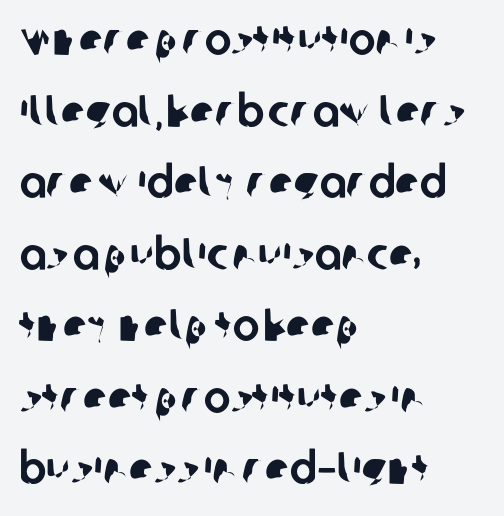
The image shows 45 px sans-serif type; set left-aligned, normal line spacing (1.59x), normal letter spacing, not underlined; low stroke contrast and a large x-height.
